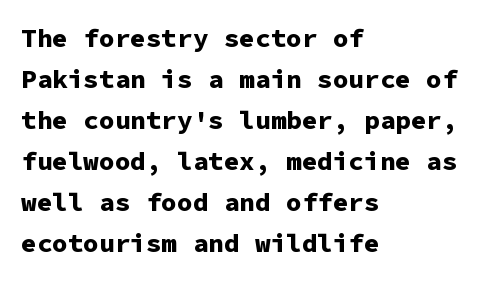
The image shows 26 px bold type, upright; set left-aligned, normal line spacing (1.58x), normal letter spacing, not underlined.
